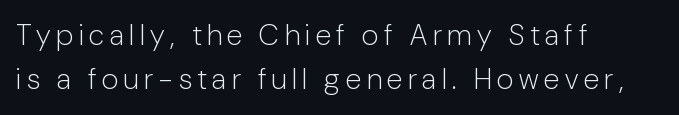
Q: Is the text bold? A: No.
Q: Is the text italic (slanted)? A: No, it is upright.
Q: Is the typeface a serif or a sans-serif typeface? A: Sans-serif.
Q: Is the text underlined? A: No.
Q: How is the paragraph aligned? A: Left-aligned.
Q: Is the spacing between letters normal or unusually wide? A: Unusually wide.
Q: Is the spacing between lines tight, normal or loose? A: Normal.
Q: Width (condensed, normal, or wide)? A: Condensed.
Q: Stroke contrast? A: Low.
Q: x-height? A: Medium.
Q: Monospaced? A: No.
